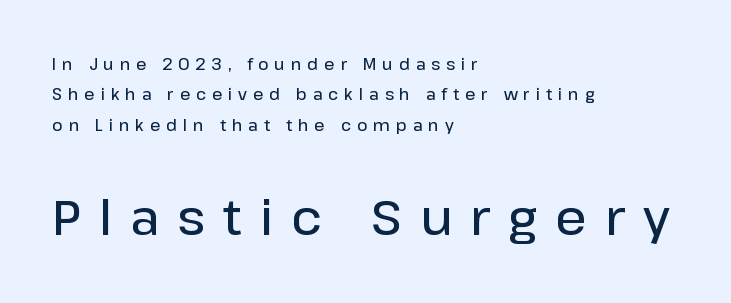
Q: Is the text bold? A: Semi-bold.
Q: Is the text italic (slanted)? A: No, it is upright.
Q: Is the typeface a serif or a sans-serif typeface? A: Sans-serif.
Q: Is the text underlined? A: No.
Q: How is the paragraph aligned? A: Left-aligned.
Q: Is the spacing between letters normal or unusually wide? A: Unusually wide.
Q: Is the spacing between lines tight, normal or loose? A: Loose.
Q: Which block of text is set in a larger size, the first (top) or the second (bottom)? A: The second (bottom) one.
Q: Width (condensed, normal, or wide)? A: Normal.
Q: Stroke contrast? A: Low.
Q: x-height? A: Medium.
Q: Monospaced? A: No.
